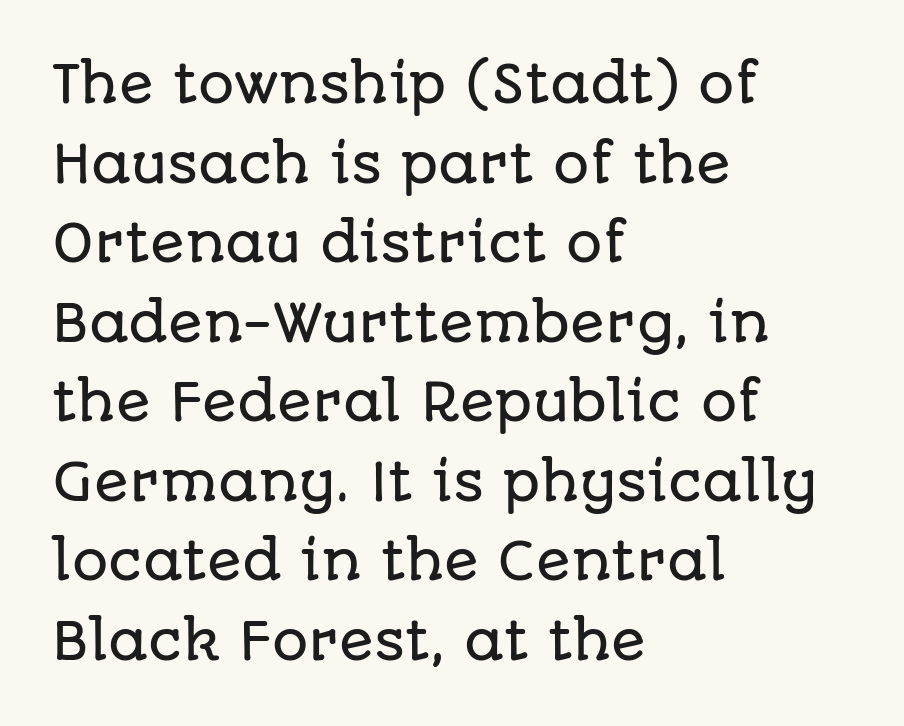
The image shows 51 px sans-serif type, upright; set left-aligned, normal line spacing (1.56x), normal letter spacing, not underlined; low stroke contrast and a large x-height.
